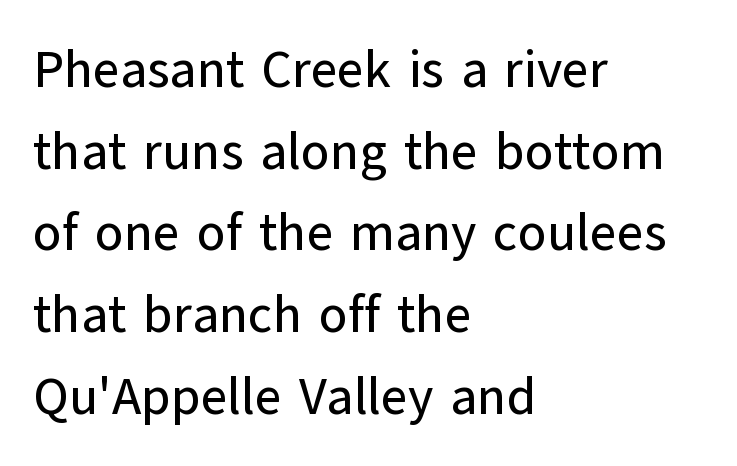
{"serif": "no", "italic": "no", "width": "normal", "stroke_contrast": "low", "x_height": "medium", "monospaced": "no", "underline": "no", "align": "left", "line_spacing": "normal", "line_spacing_ratio": 1.57, "letter_spacing": "normal", "letter_spacing_em": 0.0, "glyph_px": 52}
